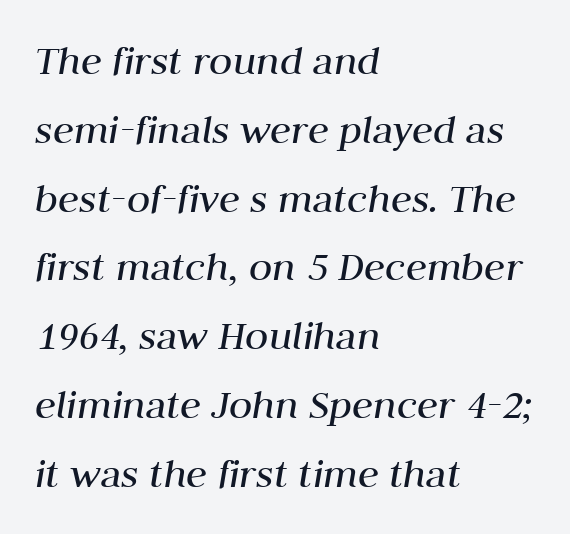
The face used here is proportionally spaced, like ordinary book or web type. In terms of posture, this sample is oblique. If you measured baseline to baseline, you'd find a middling distance. Beneath every word, the page is bare. All the whitespace from short lines collects on the right.
